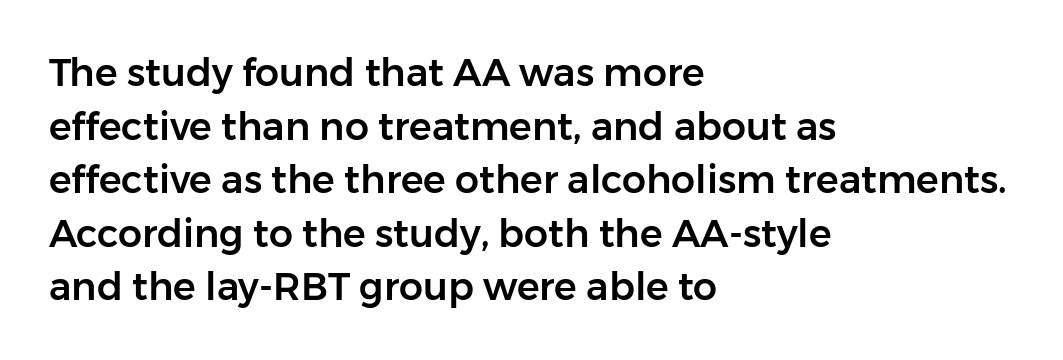
Q: Is the text italic (slanted)? A: No, it is upright.
Q: Is the typeface a serif or a sans-serif typeface? A: Sans-serif.
Q: Is the text underlined? A: No.
Q: How is the paragraph aligned? A: Left-aligned.
Q: Is the spacing between letters normal or unusually wide? A: Normal.
Q: Is the spacing between lines tight, normal or loose? A: Normal.
Q: Width (condensed, normal, or wide)? A: Normal.
Q: Stroke contrast? A: Low.
Q: x-height? A: Medium.
Q: Monospaced? A: No.
